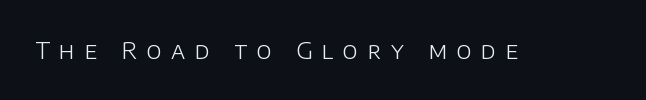
Q: Is the text bold? A: No.
Q: Is the text italic (slanted)? A: No, it is upright.
Q: Is the text underlined? A: No.
Q: Is the spacing between letters normal or unusually wide? A: Unusually wide.
